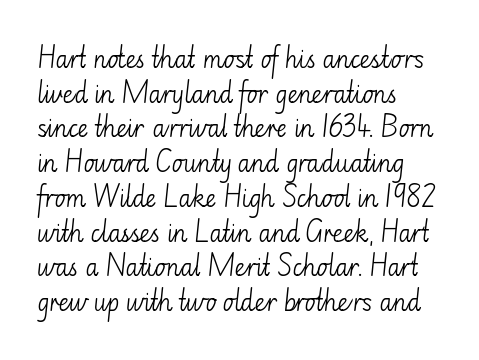
Is the block centered? No — it sits flush against the left margin. Standard letterfit; no display-style spreading of the glyphs. This is not heavy type; no bold has been used.
